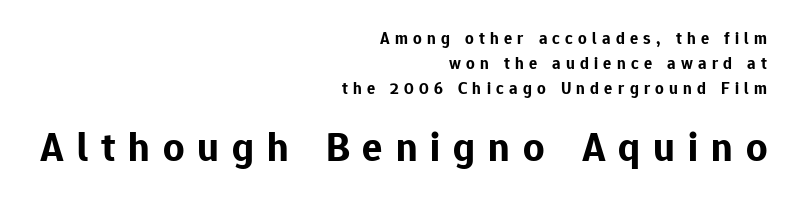
The image shows 42 px bold sans-serif type, upright; set right-aligned, normal line spacing (1.46x), unusually wide letter spacing (+0.31 em), not underlined; the second (bottom) block is 2.47x larger; low stroke contrast and a medium x-height.
